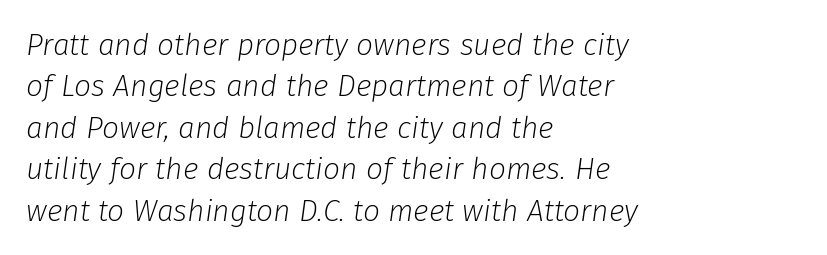
The image shows 30 px light type, italic (leaning right); set left-aligned, normal line spacing (1.38x), normal letter spacing, not underlined; low stroke contrast and a medium x-height.
